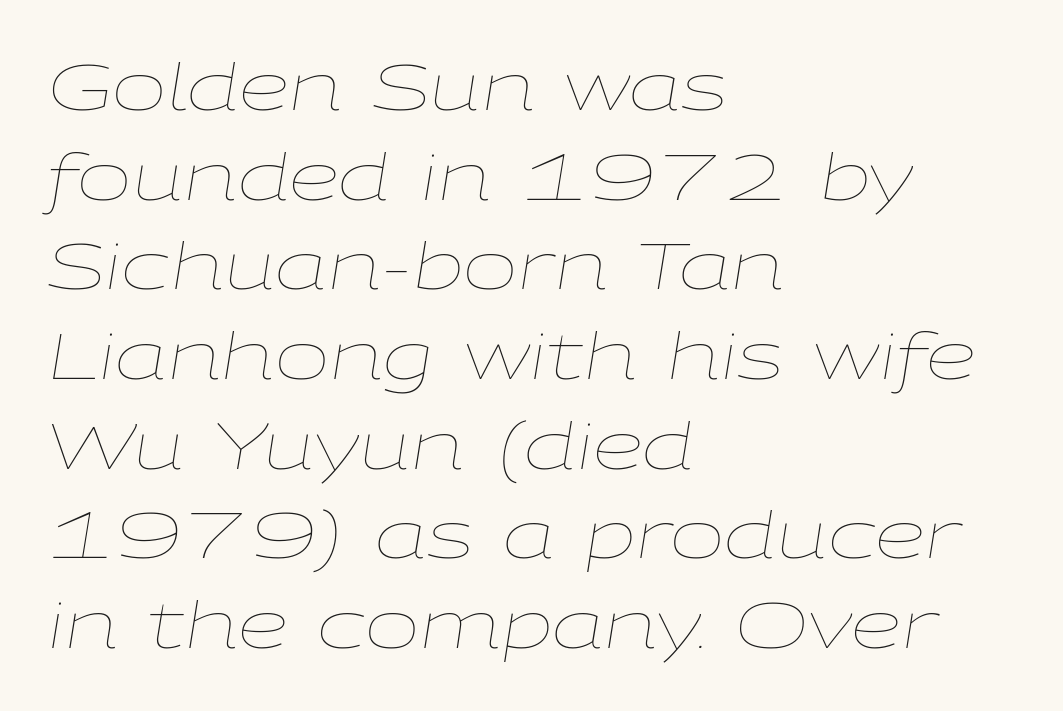
Italic: yes, the glyphs are oblique. The passage shown is typed in a proportional face where columns would drift. Nobody touched the tracking dial on this one. Words float on clear page, feet unadorned. Successive baselines arrive at the customary interval.
